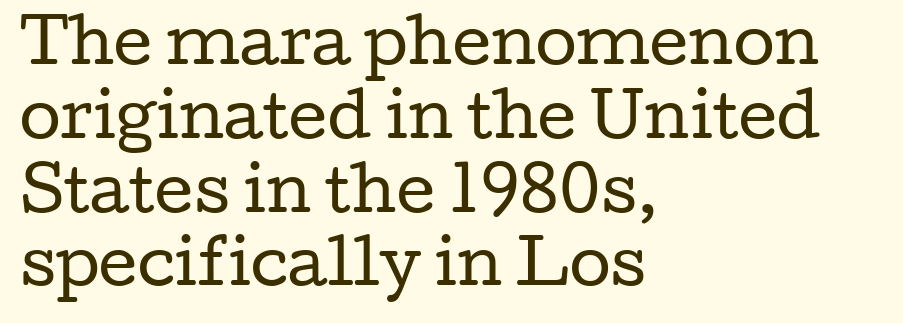
The type is set solid horizontally, with unmodified tracking. These lines are rendered in a variable-pitch font. The text block is weighted toward the left margin, trailing off unevenly rightward. Italic? Not at all — the glyphs are vertical. Letters have the restrained weight of plain body copy at most. Descenders are the only things crossing below the line.
